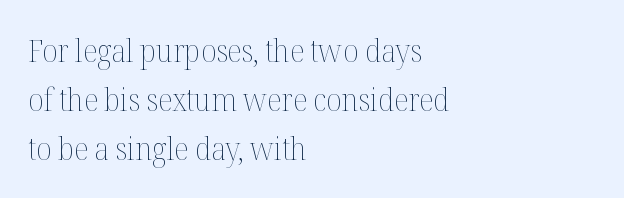
The image shows 31 px thin type, upright; set left-aligned, normal line spacing (1.58x), normal letter spacing, not underlined; medium stroke contrast and a medium x-height.
